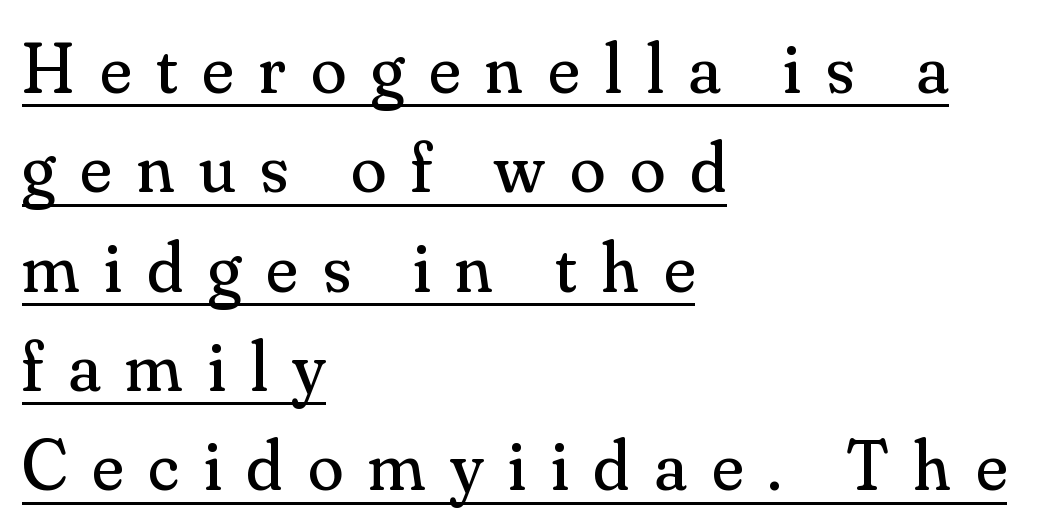
{"serif": "yes", "italic": "no", "bold": "no", "weight": "regular", "width": "normal", "stroke_contrast": "medium", "x_height": "small", "monospaced": "no", "underline": "yes", "align": "left", "line_spacing": "normal", "line_spacing_ratio": 1.38, "letter_spacing": "wide", "letter_spacing_em": 0.35, "glyph_px": 72}
